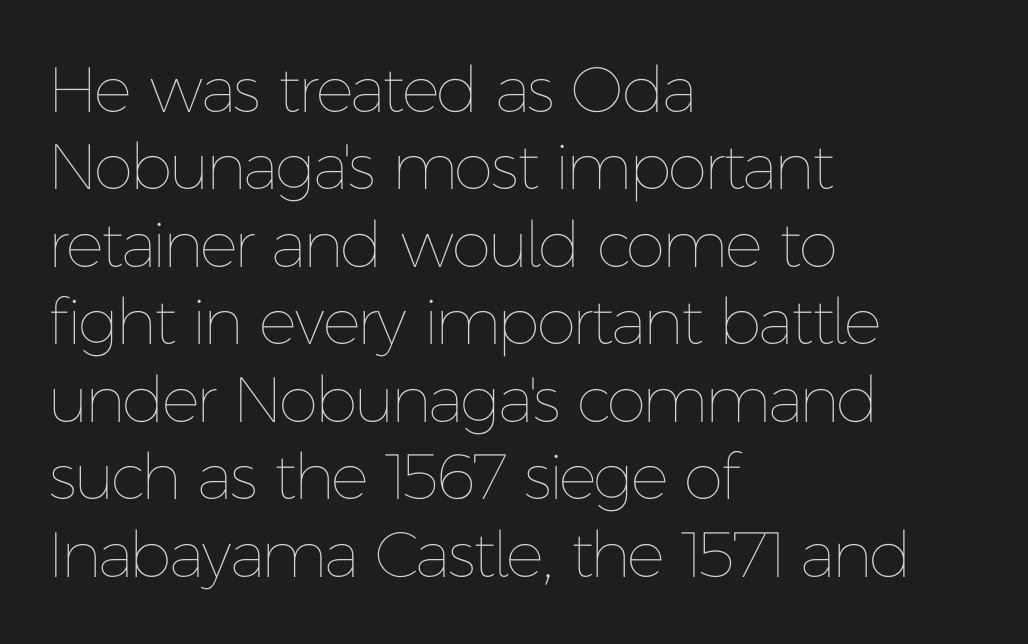
{"italic": "no", "bold": "no", "weight": "thin", "width": "normal", "stroke_contrast": "low", "x_height": "medium", "monospaced": "no", "underline": "no", "align": "left", "line_spacing_ratio": 1.21, "letter_spacing": "normal", "letter_spacing_em": 0.0, "glyph_px": 64}
